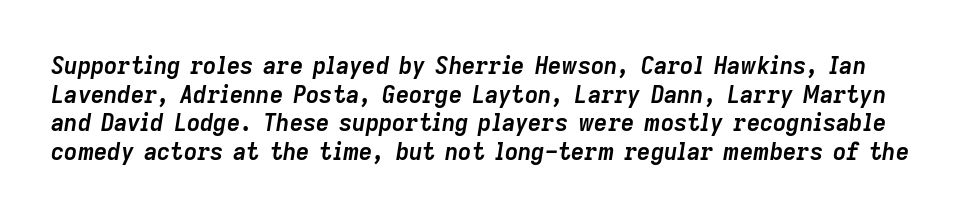
How are the letters spaced? Ordinarily, with no added tracking. Unmarked baselines from the first word to the last. Quick note: italic. Heavy-handed strokes throughout: this text is bold.
